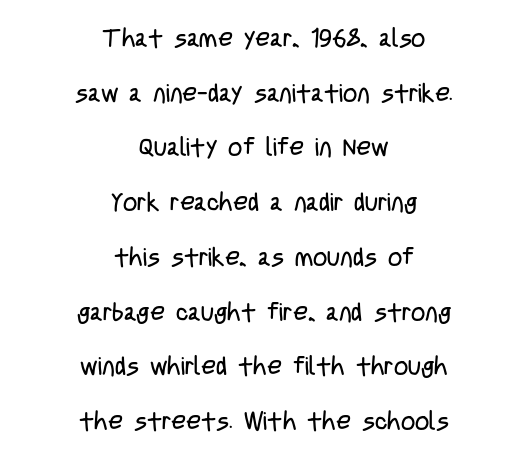
Every stem runs plumb, perpendicular to the baseline. Tracking value appears to be zero — textbook default spacing. A great deal of white space separates one row of letters from the next. Weight: not bold — regular or lighter. This rendering uses center alignment, leaving both contours irregular but symmetric.
